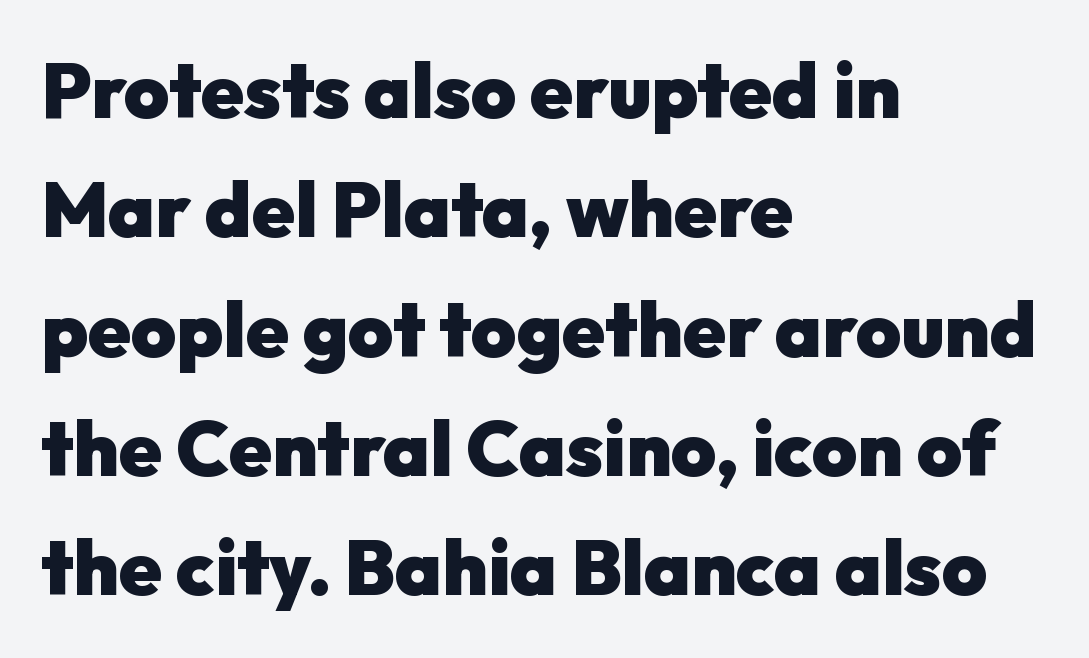
Q: Is the text bold? A: Yes.
Q: Is the text italic (slanted)? A: No, it is upright.
Q: Is the typeface a serif or a sans-serif typeface? A: Sans-serif.
Q: Is the text underlined? A: No.
Q: How is the paragraph aligned? A: Left-aligned.
Q: Is the spacing between letters normal or unusually wide? A: Normal.
Q: Is the spacing between lines tight, normal or loose? A: Normal.
Q: Width (condensed, normal, or wide)? A: Normal.
Q: Stroke contrast? A: Low.
Q: x-height? A: Medium.
Q: Monospaced? A: No.
